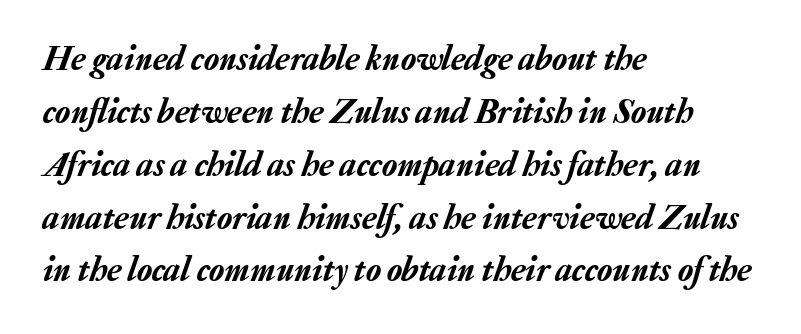
Q: Is the text italic (slanted)? A: Yes, it leans right by about 20 degrees.
Q: Is the text underlined? A: No.
Q: How is the paragraph aligned? A: Left-aligned.
Q: Is the spacing between letters normal or unusually wide? A: Normal.
Q: Is the spacing between lines tight, normal or loose? A: Normal.
Q: Width (condensed, normal, or wide)? A: Normal.
Q: Stroke contrast? A: Low.
Q: x-height? A: Medium.
Q: Monospaced? A: No.
